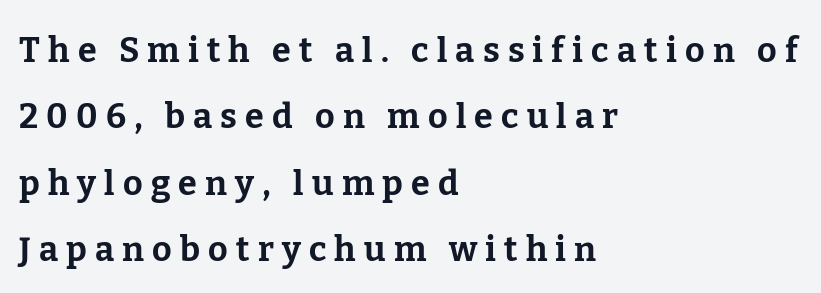
Is the type bold? Yes — the strokes are clearly thick and heavy. Is this a sans? No — the strokes have serifs. A bare baseline throughout the passage. If you drew a line through each stem, it would be perfectly vertical. The line texture is sparse and dotted thanks to wide tracking. Short and long lines alike share a common starting point at left.
